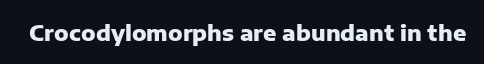
Q: Is the text bold? A: Yes.
Q: Is the text italic (slanted)? A: No, it is upright.
Q: Is the text underlined? A: No.
Q: Is the spacing between letters normal or unusually wide? A: Normal.
